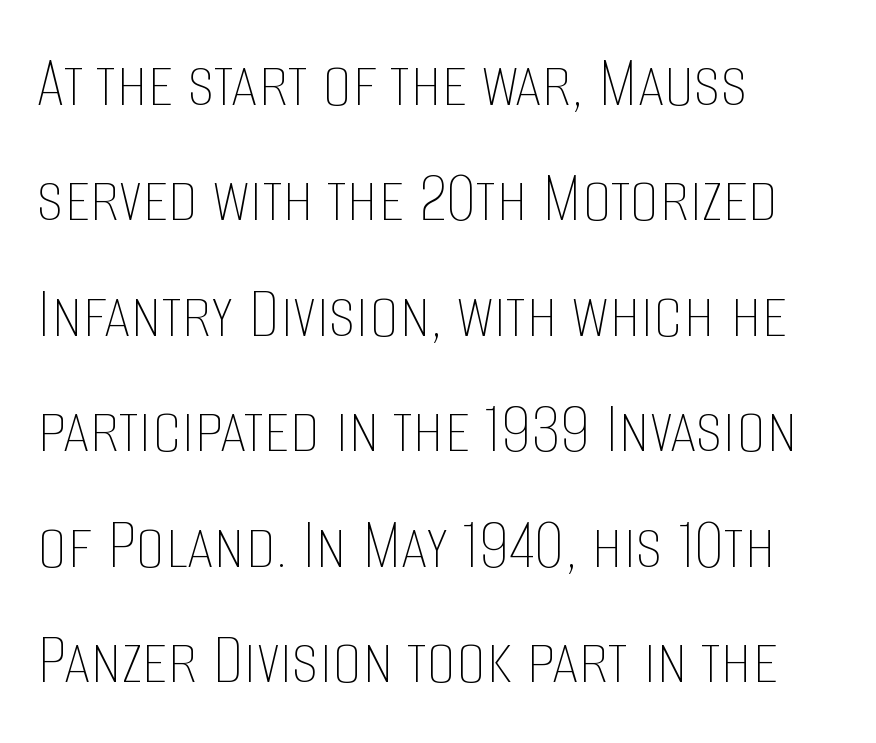
Q: Is the text bold? A: No.
Q: Is the text italic (slanted)? A: No, it is upright.
Q: Is the text underlined? A: No.
Q: How is the paragraph aligned? A: Left-aligned.
Q: Is the spacing between letters normal or unusually wide? A: Normal.
Q: Is the spacing between lines tight, normal or loose? A: Normal.
Q: Width (condensed, normal, or wide)? A: Condensed.
Q: Stroke contrast? A: Low.
Q: x-height? A: Large.
Q: Monospaced? A: No.
